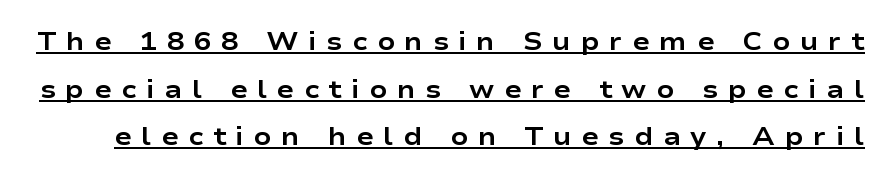
The image shows 26 px bold type, upright; set line spacing 1.83x, unusually wide letter spacing (+0.37 em), underlined.
